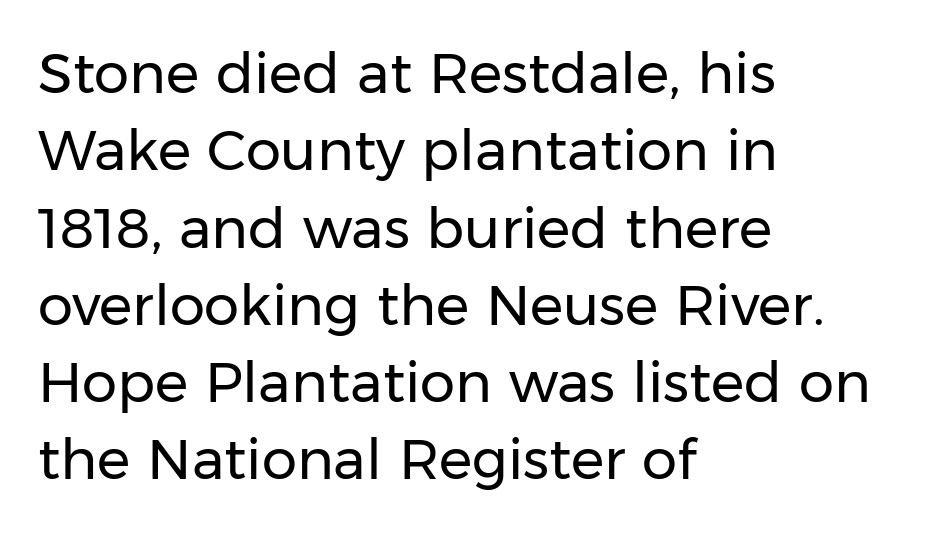
Varying glyph widths throughout — classic text-font behaviour. The font is comparable to plain body text, perhaps lighter. These lines stack with their left ends in a neat column. Just letters on the line, the space beneath them empty. The rows are spaced the way most documents space them.
